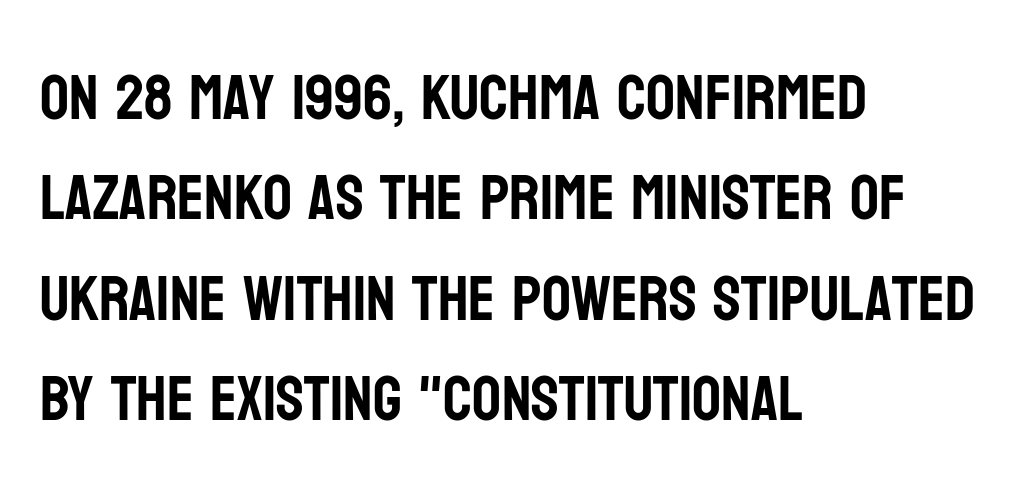
{"serif": "no", "italic": "no", "width": "condensed", "stroke_contrast": "low", "x_height": "large", "monospaced": "no", "underline": "no", "align": "left", "line_spacing": "normal", "line_spacing_ratio": 1.57, "letter_spacing": "normal", "letter_spacing_em": 0.0, "glyph_px": 64}
